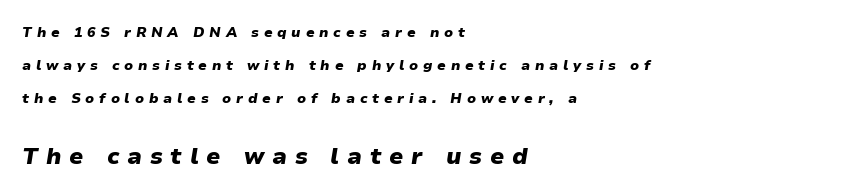
{"italic": "yes", "lean": "right", "slant_degrees": 9, "bold": "yes", "underline": "no", "align": "left", "line_spacing": "loose", "line_spacing_ratio": 2.36, "letter_spacing": "wide", "letter_spacing_em": 0.34, "larger_block": "second", "size_ratio": 1.64, "glyph_px": 23}
